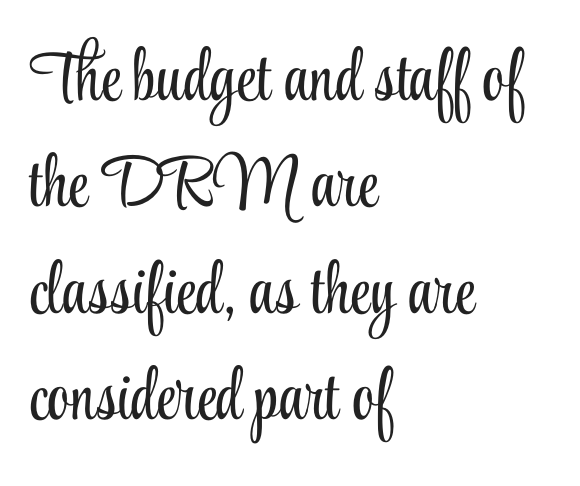
The image shows 71 px light, condensed serif type; set left-aligned, normal line spacing (1.5x), normal letter spacing, not underlined; low stroke contrast and a small x-height.
